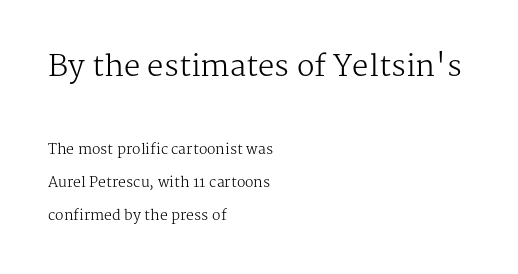
Spacing verdict: proportional, widths tailored to each character. Left-aligned paragraph, ragged on the right. Ascenders rise straight up at ninety degrees. Beneath every word, the page is bare. Between one letter and the next there's only the usual sliver of space. Compare the two chunks: the upper has the greater cap height.
